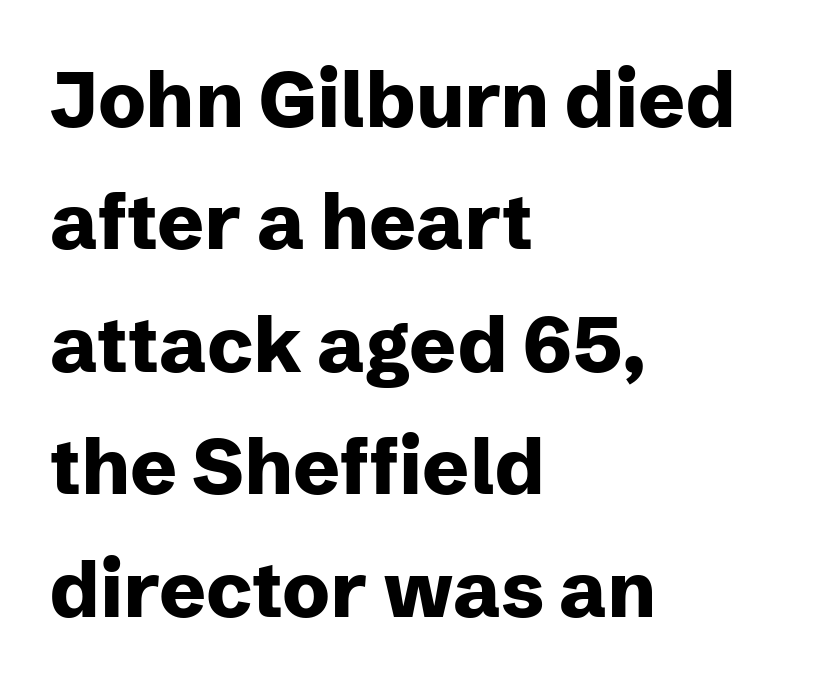
Q: Is the text bold? A: Yes.
Q: Is the text italic (slanted)? A: No, it is upright.
Q: Is the typeface a serif or a sans-serif typeface? A: Sans-serif.
Q: Is the text underlined? A: No.
Q: How is the paragraph aligned? A: Left-aligned.
Q: Is the spacing between letters normal or unusually wide? A: Normal.
Q: Is the spacing between lines tight, normal or loose? A: Normal.
Q: Width (condensed, normal, or wide)? A: Normal.
Q: Stroke contrast? A: Low.
Q: x-height? A: Medium.
Q: Monospaced? A: No.
